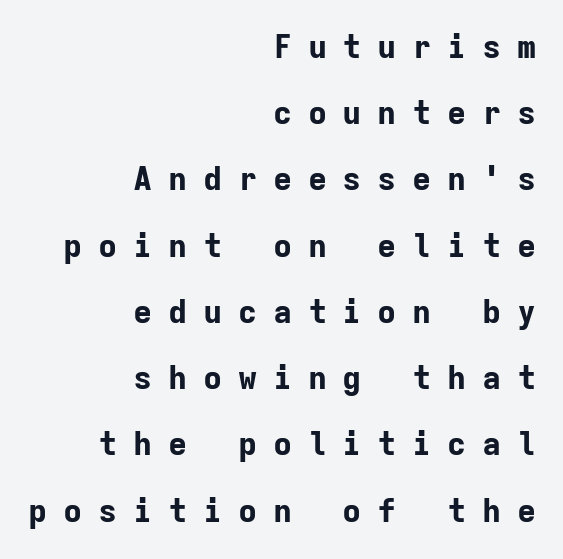
The image shows 32 px bold sans-serif type, upright, monospaced; set right-aligned, loose line spacing (2.07x), unusually wide letter spacing (+0.49 em), not underlined; low stroke contrast and a medium x-height.
